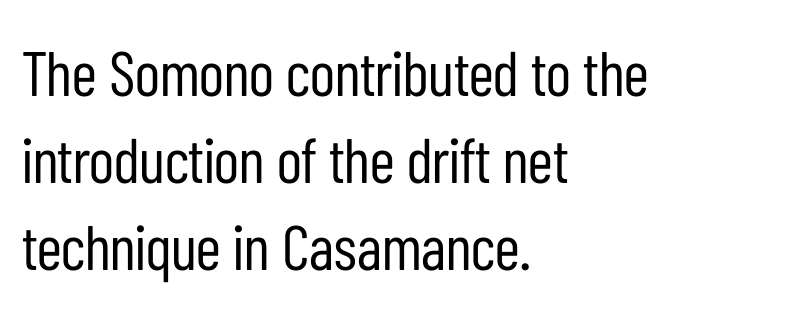
This reads as an unemphasized weight, regular at the heaviest. Italic: no, the glyphs are upright roman. The typeface chosen for these lines omits serifs. A bare baseline throughout the passage. Look at the tracking — it's just the regular setting, nothing added. Line starts are locked; line ends wander.
